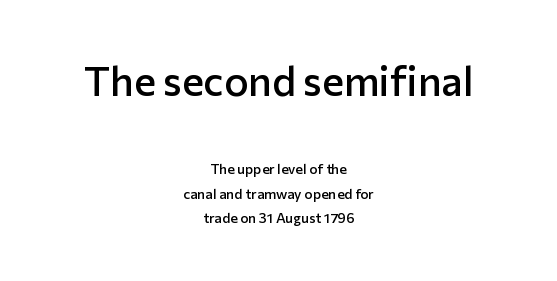
{"serif": "no", "italic": "no", "bold": "semi", "weight": "semibold", "width": "normal", "stroke_contrast": "low", "x_height": "medium", "monospaced": "no", "underline": "no", "align": "center", "line_spacing_ratio": 1.76, "letter_spacing": "normal", "letter_spacing_em": 0.0, "larger_block": "first", "size_ratio": 2.93, "glyph_px": 41}
